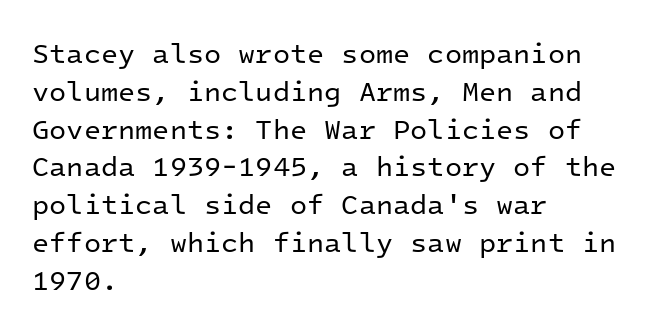
{"serif": "no", "italic": "no", "bold": "no", "weight": "regular", "width": "normal", "stroke_contrast": "low", "x_height": "medium", "monospaced": "yes", "underline": "no", "align": "left", "line_spacing": "normal", "line_spacing_ratio": 1.35, "letter_spacing": "normal", "letter_spacing_em": 0.0, "glyph_px": 28}
